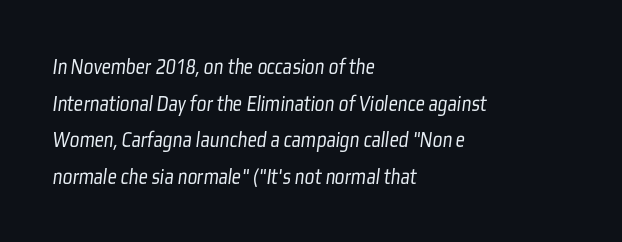
These lines sit exactly where default settings would place them. Teacher's note: observe the even left margin — that is flush-left alignment. Unmarked baselines from the first word to the last. The horizontal fit of the characters is conventional and even. Summary of weight: not heavy and not bold.
